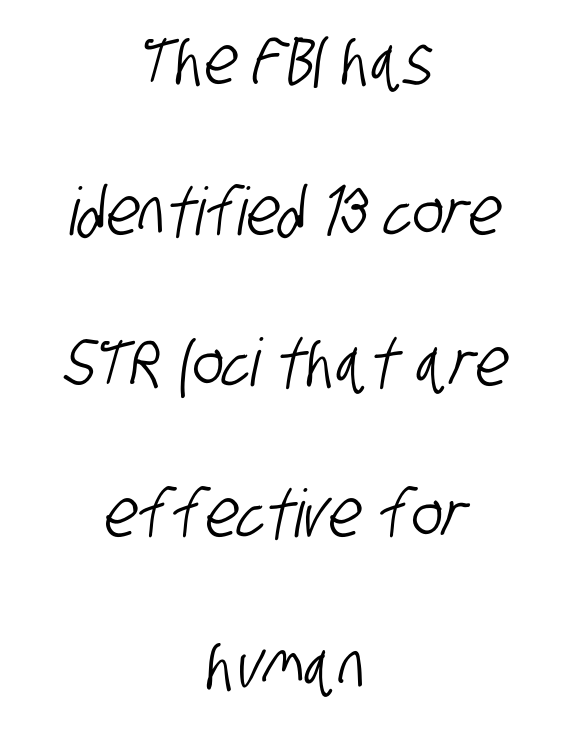
The rendering keeps characters at their native spacing. A sans-serif font was chosen for this passage. Beneath every word, the page is bare. The passage shown is typed in a proportional face where columns would drift. Widely set lines give the paragraph a tall, airy silhouette. The paragraph shown floats in the horizontal middle.
